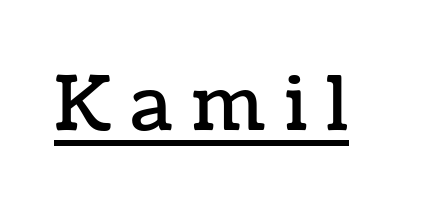
{"italic": "no", "width": "normal", "stroke_contrast": "low", "x_height": "medium", "monospaced": "no", "underline": "yes", "letter_spacing": "wide", "letter_spacing_em": 0.26, "glyph_px": 74}
